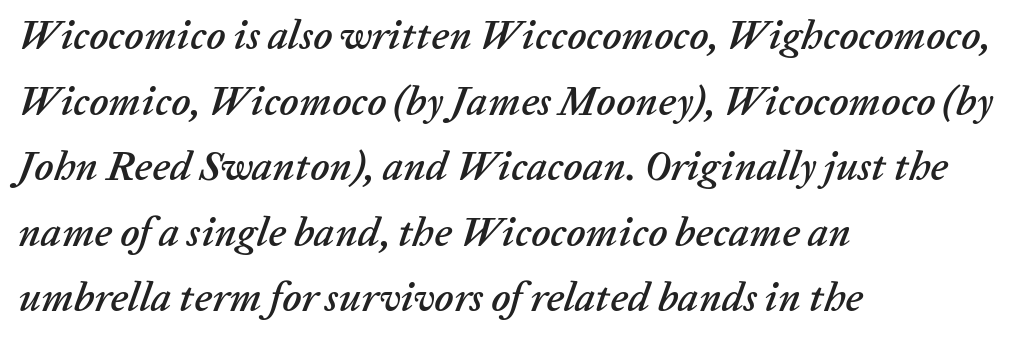
Q: Is the text italic (slanted)? A: Yes, it leans right by about 20 degrees.
Q: Is the text underlined? A: No.
Q: How is the paragraph aligned? A: Left-aligned.
Q: Is the spacing between letters normal or unusually wide? A: Normal.
Q: Is the spacing between lines tight, normal or loose? A: Normal.
Q: Width (condensed, normal, or wide)? A: Normal.
Q: Stroke contrast? A: Low.
Q: x-height? A: Medium.
Q: Monospaced? A: No.
